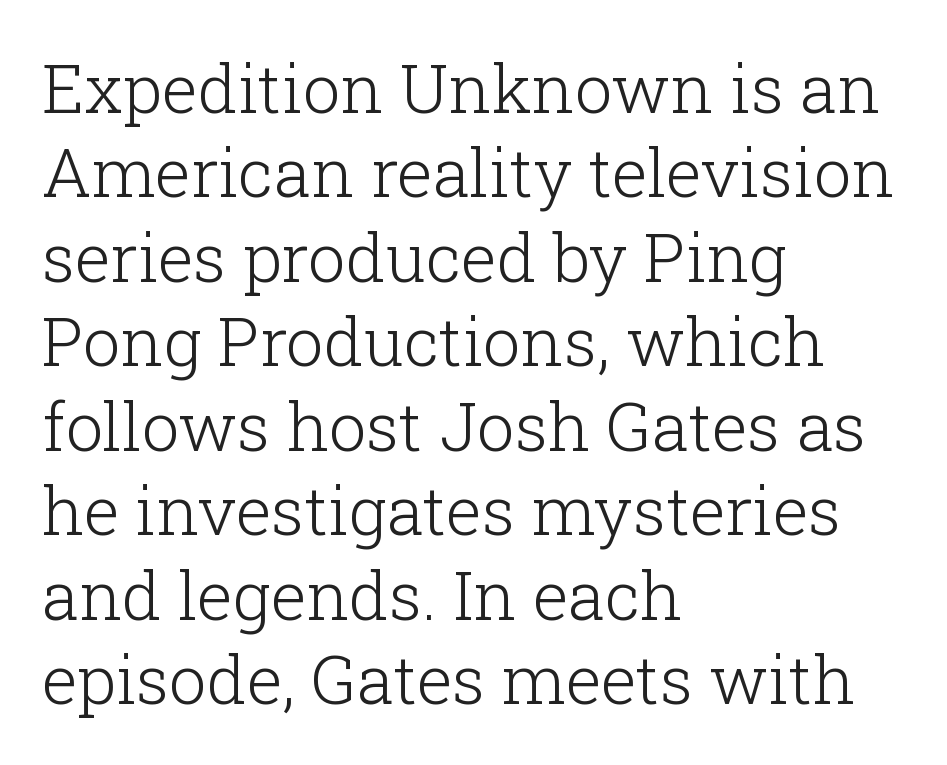
Q: Is the text bold? A: No.
Q: Is the text italic (slanted)? A: No, it is upright.
Q: Is the typeface a serif or a sans-serif typeface? A: Serif.
Q: Is the text underlined? A: No.
Q: How is the paragraph aligned? A: Left-aligned.
Q: Is the spacing between letters normal or unusually wide? A: Normal.
Q: Is the spacing between lines tight, normal or loose? A: Normal.
Q: Width (condensed, normal, or wide)? A: Normal.
Q: Stroke contrast? A: Low.
Q: x-height? A: Medium.
Q: Monospaced? A: No.
